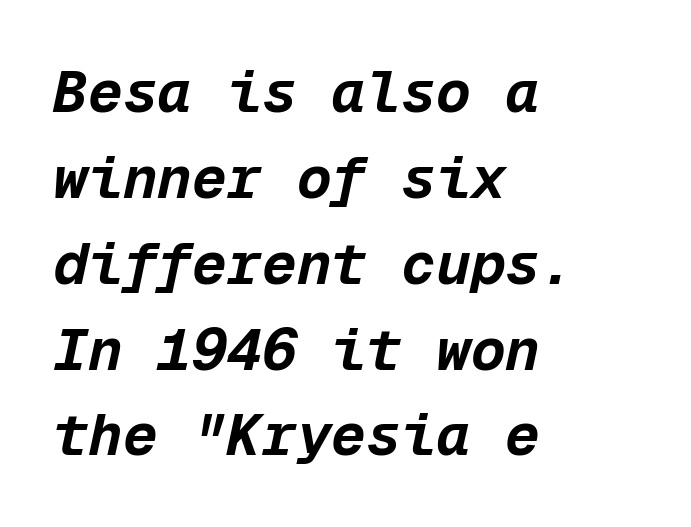
The rendering uses a bold face; every stroke is thick and dark. The passage shown is not underscored anywhere. Monospaced: the letters line up in strict vertical columns. The rendering keeps characters at their native spacing. Is the type slanted? Yes — the strokes lean at a clear angle. All the whitespace from short lines collects on the right.
